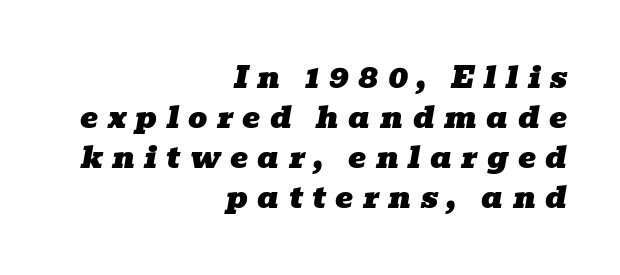
Q: Is the text italic (slanted)? A: Yes, it leans right by about 10 degrees.
Q: Is the typeface a serif or a sans-serif typeface? A: Serif.
Q: Is the text underlined? A: No.
Q: How is the paragraph aligned? A: Right-aligned.
Q: Is the spacing between letters normal or unusually wide? A: Unusually wide.
Q: Is the spacing between lines tight, normal or loose? A: Normal.
Q: Width (condensed, normal, or wide)? A: Wide.
Q: Stroke contrast? A: Low.
Q: x-height? A: Medium.
Q: Monospaced? A: No.
